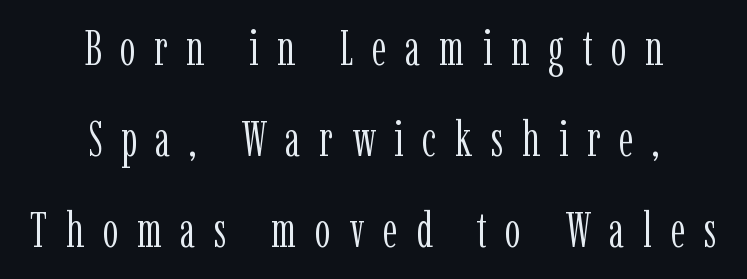
{"serif": "yes", "italic": "no", "bold": "no", "weight": "light", "width": "condensed", "stroke_contrast": "low", "x_height": "medium", "monospaced": "no", "underline": "no", "align": "center", "line_spacing_ratio": 1.86, "letter_spacing": "wide", "letter_spacing_em": 0.38, "glyph_px": 49}
